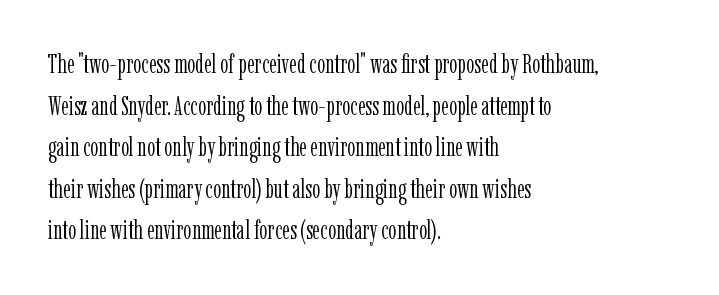
Q: Is the text bold? A: No.
Q: Is the text italic (slanted)? A: No, it is upright.
Q: Is the text underlined? A: No.
Q: How is the paragraph aligned? A: Left-aligned.
Q: Is the spacing between letters normal or unusually wide? A: Normal.
Q: Is the spacing between lines tight, normal or loose? A: Normal.
